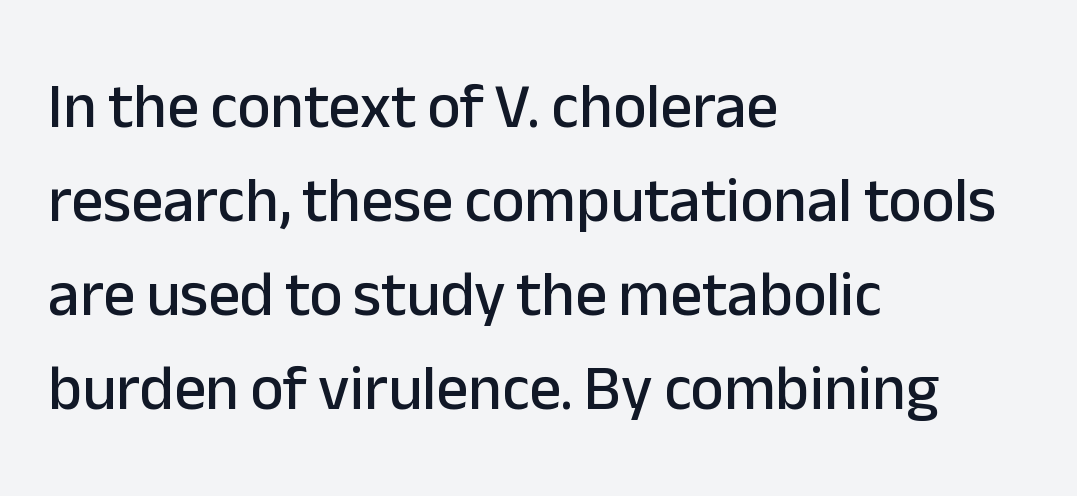
Q: Is the text italic (slanted)? A: No, it is upright.
Q: Is the typeface a serif or a sans-serif typeface? A: Sans-serif.
Q: Is the text underlined? A: No.
Q: How is the paragraph aligned? A: Left-aligned.
Q: Is the spacing between letters normal or unusually wide? A: Normal.
Q: Is the spacing between lines tight, normal or loose? A: Normal.
Q: Width (condensed, normal, or wide)? A: Normal.
Q: Stroke contrast? A: Low.
Q: x-height? A: Medium.
Q: Monospaced? A: No.
